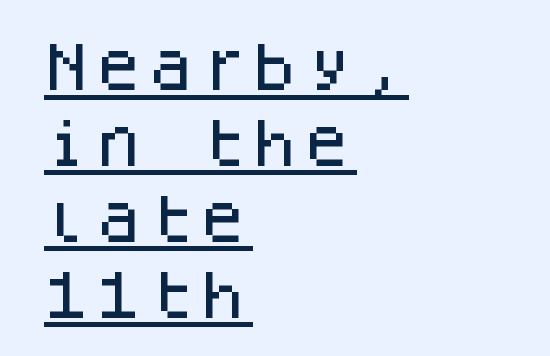
The image shows 52 px sans-serif type, upright, monospaced; set left-aligned, normal line spacing (1.46x), normal letter spacing, underlined; low stroke contrast and a large x-height.
